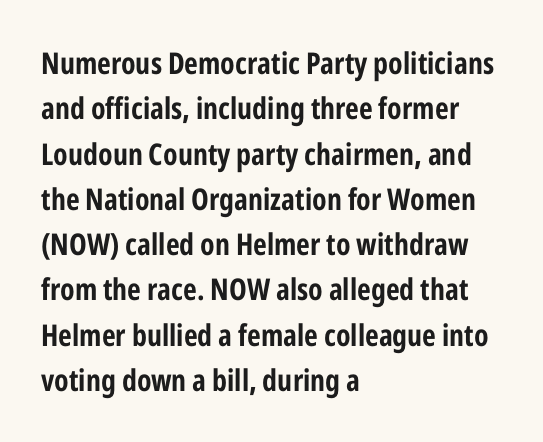
{"serif": "no", "italic": "no", "bold": "yes", "weight": "bold", "width": "condensed", "stroke_contrast": "low", "x_height": "medium", "monospaced": "no", "underline": "no", "align": "left", "line_spacing": "normal", "line_spacing_ratio": 1.51, "letter_spacing": "normal", "letter_spacing_em": 0.0, "glyph_px": 30}
